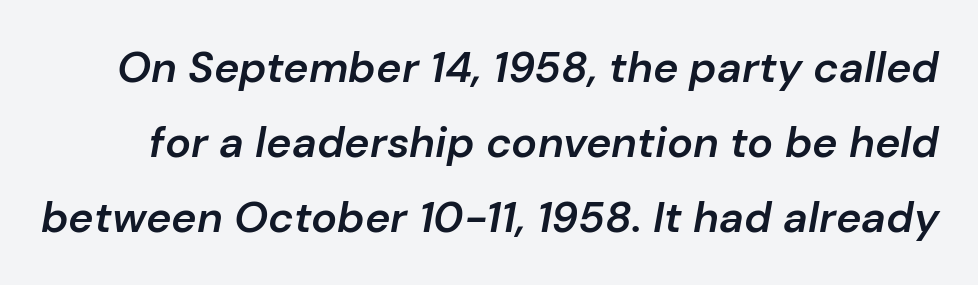
Notice the strokes are somewhat thickened but not fully heavy: this is a semibold. Rendered with sloped, italic letterforms. Each letter keeps its own natural width here, so spacing adapts to shape. Is the letter spacing exaggerated? No — it looks like the ordinary default. Descender tails drop into unmarked territory.
